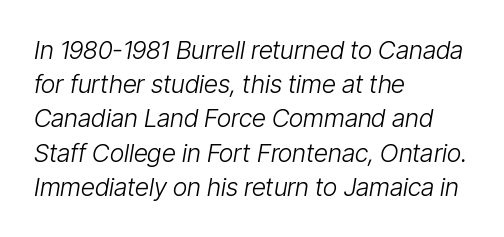
The image shows 25 px text type, italic (leaning right); set left-aligned, normal line spacing (1.37x), normal letter spacing, not underlined.
